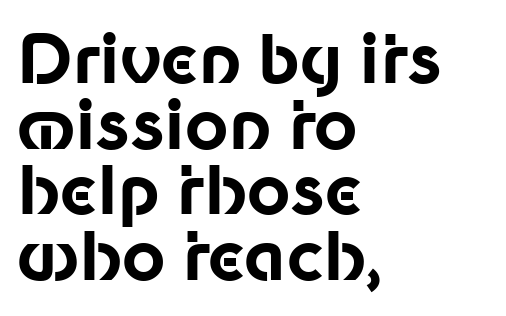
One glance says dense: line gaps are narrower than usual. Letters rest on an invisible, unmarked baseline. Is this a sans? Yes — the strokes have no serifs. There is no visible air inserted between adjacent glyphs.
